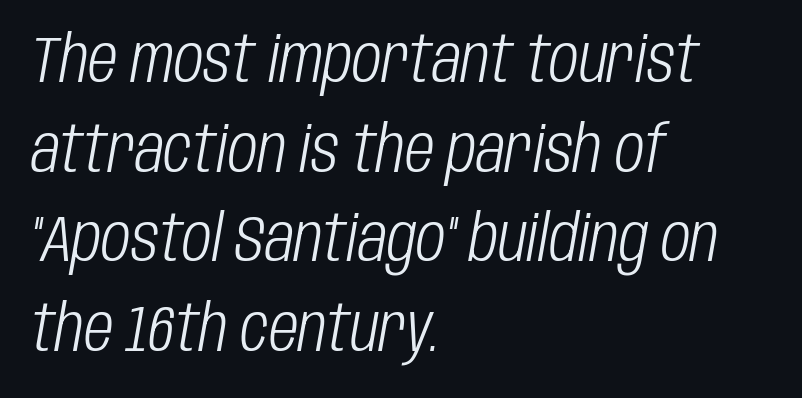
Q: Is the text bold? A: No.
Q: Is the text italic (slanted)? A: Yes, it leans right by about 10 degrees.
Q: Is the text underlined? A: No.
Q: How is the paragraph aligned? A: Left-aligned.
Q: Is the spacing between letters normal or unusually wide? A: Normal.
Q: Is the spacing between lines tight, normal or loose? A: Normal.
Q: Width (condensed, normal, or wide)? A: Condensed.
Q: Stroke contrast? A: Low.
Q: x-height? A: Large.
Q: Monospaced? A: No.
